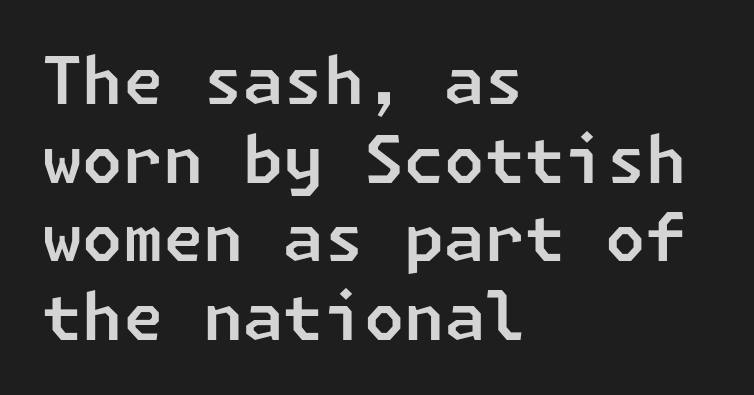
{"serif": "no", "width": "normal", "stroke_contrast": "low", "x_height": "medium", "underline": "no", "align": "left", "line_spacing_ratio": 1.21, "letter_spacing": "normal", "letter_spacing_em": 0.0, "glyph_px": 65}
